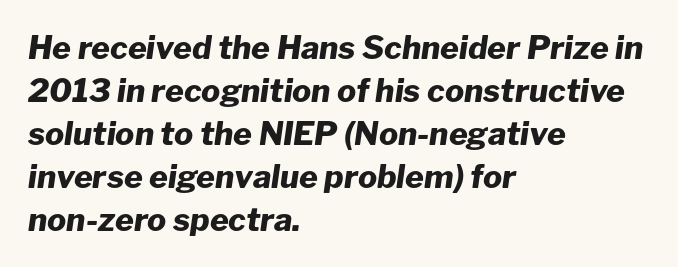
{"italic": "yes", "lean": "right", "slant_degrees": 8, "bold": "yes", "weight": "heavy", "width": "normal", "stroke_contrast": "low", "x_height": "medium", "monospaced": "no", "underline": "no", "align": "left", "line_spacing": "normal", "line_spacing_ratio": 1.34, "letter_spacing": "normal", "letter_spacing_em": 0.0, "glyph_px": 32}
